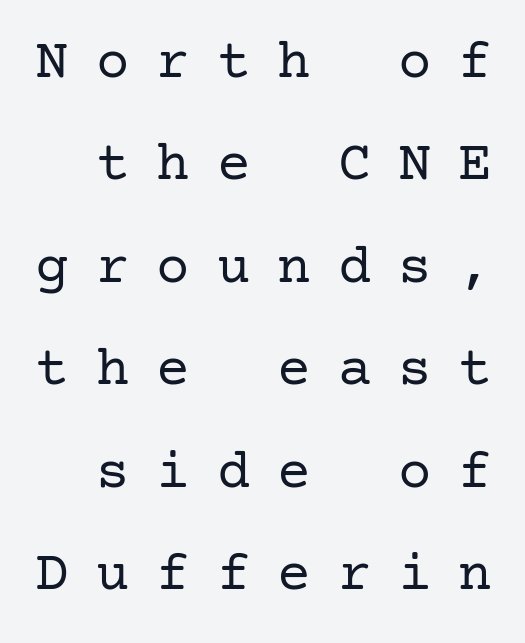
Q: Is the text bold? A: No.
Q: Is the text italic (slanted)? A: No, it is upright.
Q: Is the typeface a serif or a sans-serif typeface? A: Serif.
Q: Is the text underlined? A: No.
Q: Is the spacing between letters normal or unusually wide? A: Unusually wide.
Q: Width (condensed, normal, or wide)? A: Normal.
Q: Stroke contrast? A: Low.
Q: x-height? A: Medium.
